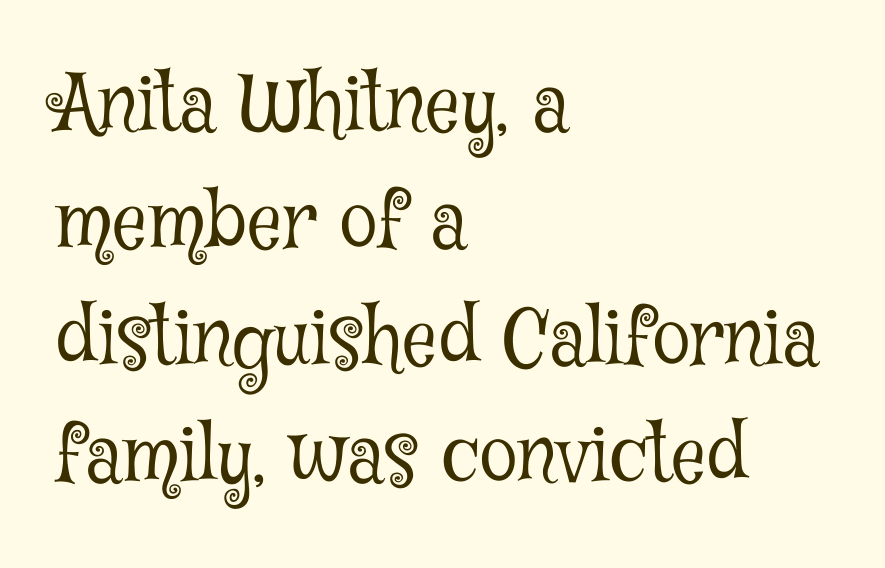
The image shows 77 px light, condensed serif type, upright; set left-aligned, normal line spacing (1.52x), normal letter spacing, not underlined; low stroke contrast and a medium x-height.
